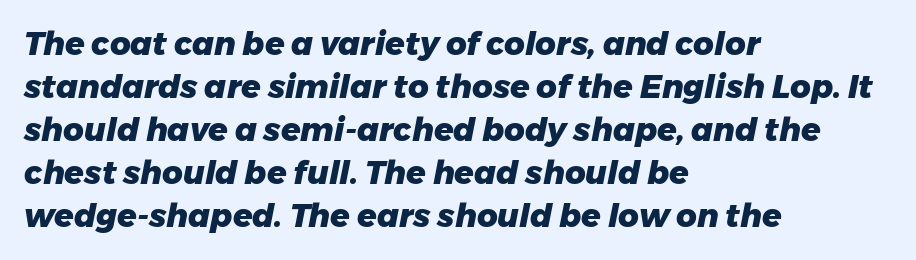
Q: Is the text bold? A: Yes.
Q: Is the text italic (slanted)? A: Yes, it leans right by about 11 degrees.
Q: Is the text underlined? A: No.
Q: How is the paragraph aligned? A: Left-aligned.
Q: Is the spacing between letters normal or unusually wide? A: Normal.
Q: Is the spacing between lines tight, normal or loose? A: Normal.
Q: Width (condensed, normal, or wide)? A: Normal.
Q: Stroke contrast? A: Low.
Q: x-height? A: Medium.
Q: Monospaced? A: No.
